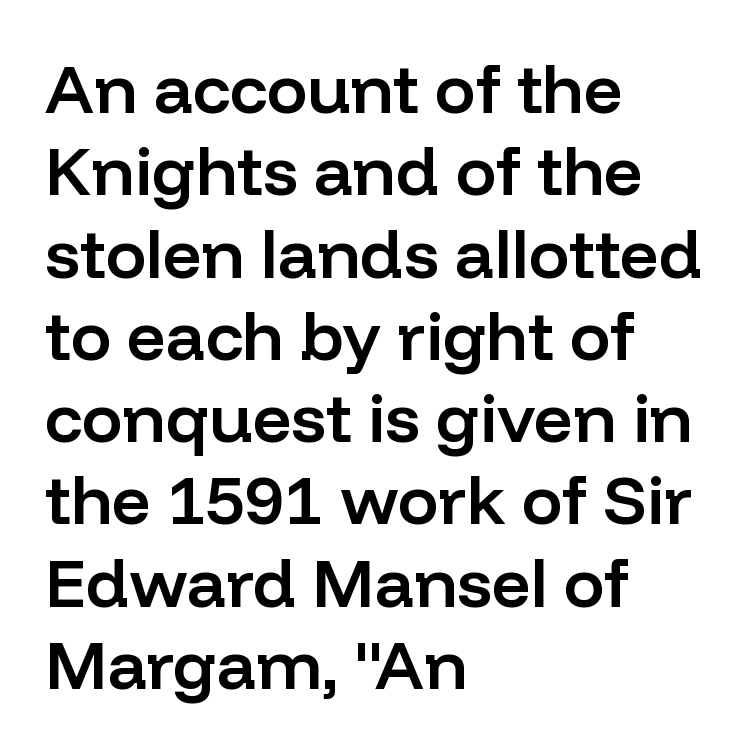
{"serif": "no", "italic": "no", "bold": "semi", "weight": "semibold", "width": "normal", "stroke_contrast": "low", "x_height": "medium", "monospaced": "no", "underline": "no", "align": "left", "line_spacing_ratio": 1.21, "letter_spacing": "normal", "letter_spacing_em": 0.0, "glyph_px": 68}
